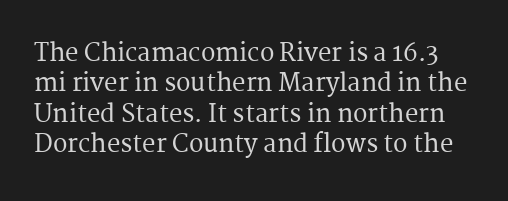
The image shows 24 px text type, upright; set normal line spacing (1.27x), normal letter spacing, not underlined.
